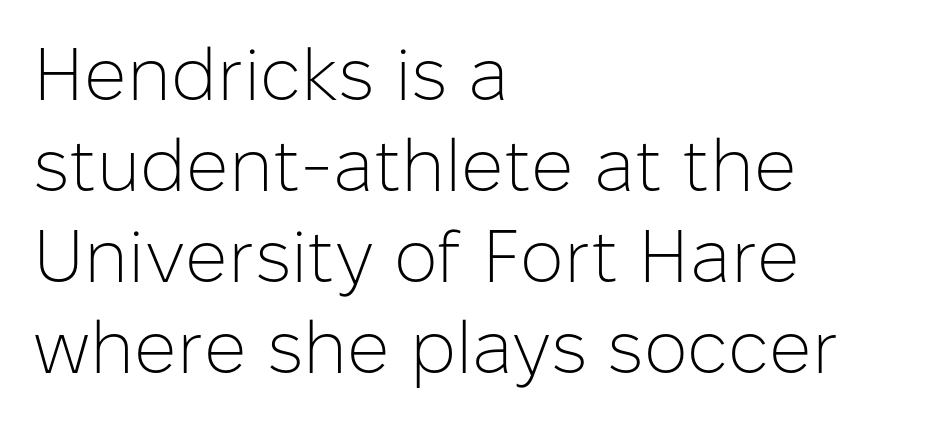
{"serif": "no", "italic": "no", "bold": "no", "weight": "light", "width": "normal", "stroke_contrast": "low", "x_height": "medium", "monospaced": "no", "underline": "no", "align": "left", "line_spacing_ratio": 1.23, "letter_spacing": "normal", "letter_spacing_em": 0.0, "glyph_px": 74}
